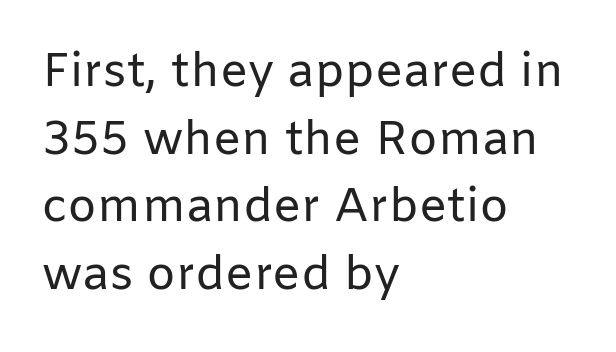
Q: Is the text bold? A: No.
Q: Is the text italic (slanted)? A: No, it is upright.
Q: Is the typeface a serif or a sans-serif typeface? A: Sans-serif.
Q: Is the text underlined? A: No.
Q: How is the paragraph aligned? A: Left-aligned.
Q: Is the spacing between letters normal or unusually wide? A: Normal.
Q: Is the spacing between lines tight, normal or loose? A: Normal.
Q: Width (condensed, normal, or wide)? A: Normal.
Q: Stroke contrast? A: Low.
Q: x-height? A: Medium.
Q: Monospaced? A: No.
